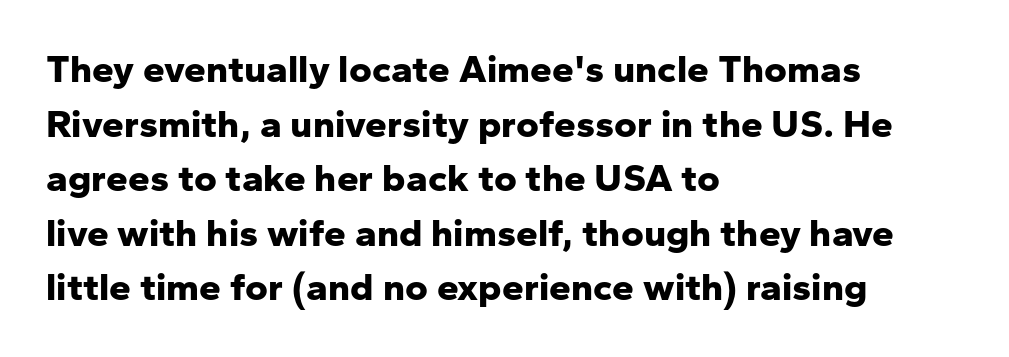
The image shows 39 px bold sans-serif type, upright; set left-aligned, normal line spacing (1.4x), normal letter spacing, not underlined; low stroke contrast and a medium x-height.
